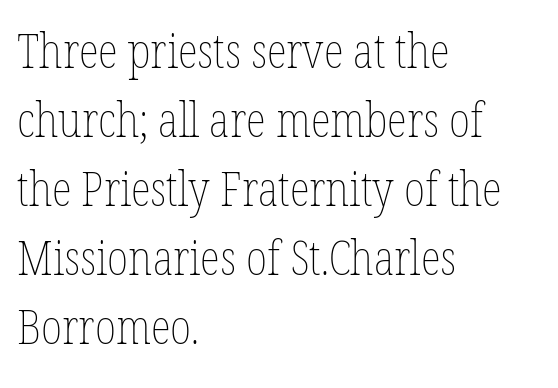
Counters stay open thanks to moderate or lighter strokes. The compositor pushed each line to the left boundary. The face used here is rendered with its standard letterfit. Line spacing here is normal. The words here are not underlined.
